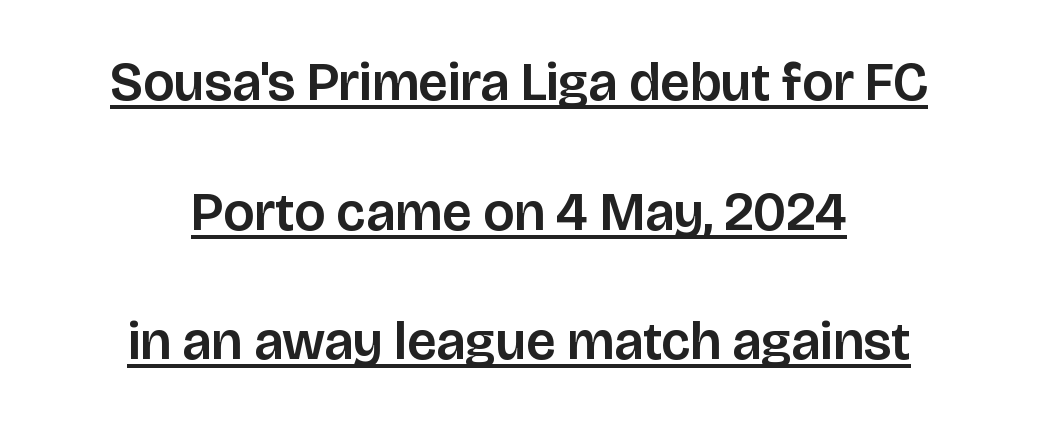
Every character sits straight up, as roman type does. Layout note: lines centered. How would I describe the line gaps? Wide and relaxed. Emphasis is given by a line drawn under the lettering.
